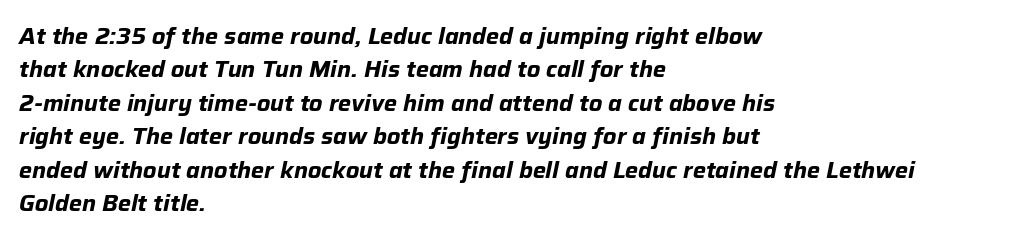
Q: Is the text bold? A: Yes.
Q: Is the text italic (slanted)? A: Yes, it leans right by about 12 degrees.
Q: Is the text underlined? A: No.
Q: How is the paragraph aligned? A: Left-aligned.
Q: Is the spacing between letters normal or unusually wide? A: Normal.
Q: Is the spacing between lines tight, normal or loose? A: Normal.
